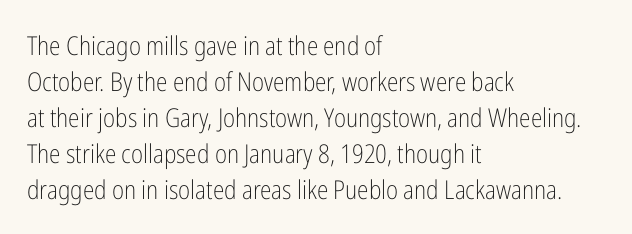
Q: Is the text bold? A: No.
Q: Is the text italic (slanted)? A: No, it is upright.
Q: Is the text underlined? A: No.
Q: How is the paragraph aligned? A: Left-aligned.
Q: Is the spacing between letters normal or unusually wide? A: Normal.
Q: Is the spacing between lines tight, normal or loose? A: Normal.
